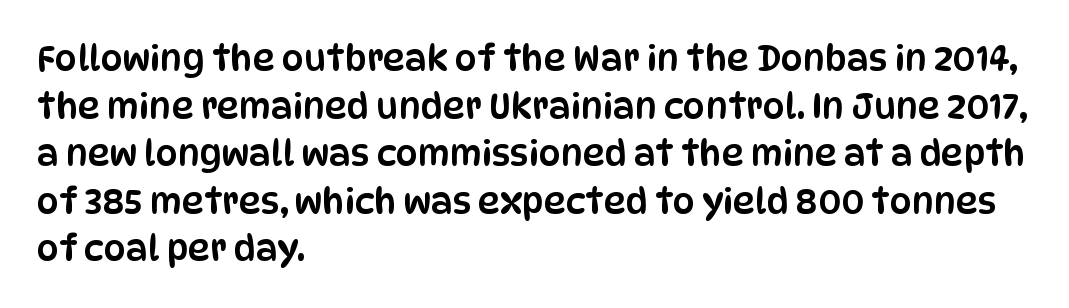
The image shows 35 px condensed sans-serif type, upright; set left-aligned, normal line spacing (1.36x), normal letter spacing, not underlined; low stroke contrast and a large x-height.
